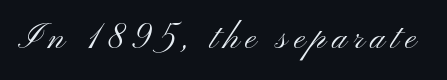
The image shows 34 px light, wide sans-serif type; set not underlined; medium stroke contrast and a small x-height.
